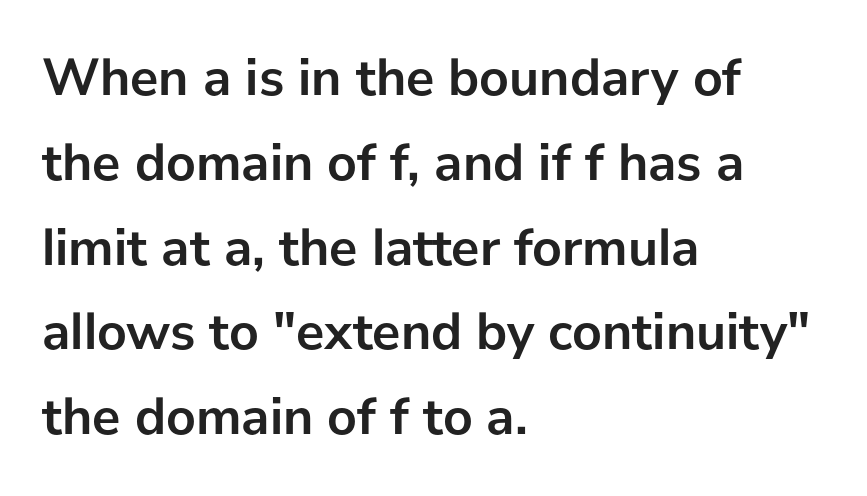
{"serif": "no", "italic": "no", "bold": "yes", "weight": "semibold", "width": "normal", "stroke_contrast": "low", "x_height": "medium", "monospaced": "no", "underline": "no", "align": "left", "line_spacing": "normal", "line_spacing_ratio": 1.6, "letter_spacing": "normal", "letter_spacing_em": 0.0, "glyph_px": 53}
